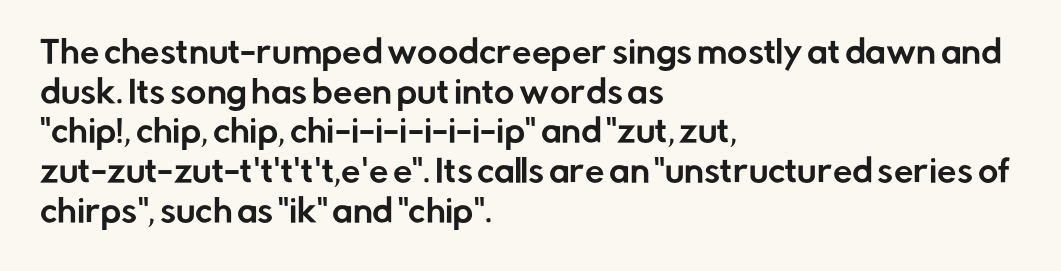
Q: Is the text italic (slanted)? A: No, it is upright.
Q: Is the typeface a serif or a sans-serif typeface? A: Sans-serif.
Q: Is the text underlined? A: No.
Q: How is the paragraph aligned? A: Left-aligned.
Q: Is the spacing between letters normal or unusually wide? A: Normal.
Q: Is the spacing between lines tight, normal or loose? A: Normal.
Q: Width (condensed, normal, or wide)? A: Normal.
Q: Stroke contrast? A: Low.
Q: x-height? A: Medium.
Q: Monospaced? A: No.
